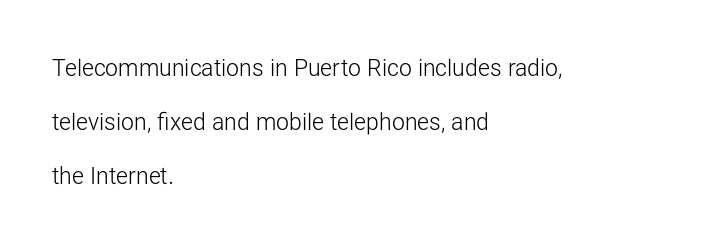
The image shows 23 px text type, upright; set left-aligned, loose line spacing (2.35x), normal letter spacing, not underlined.
